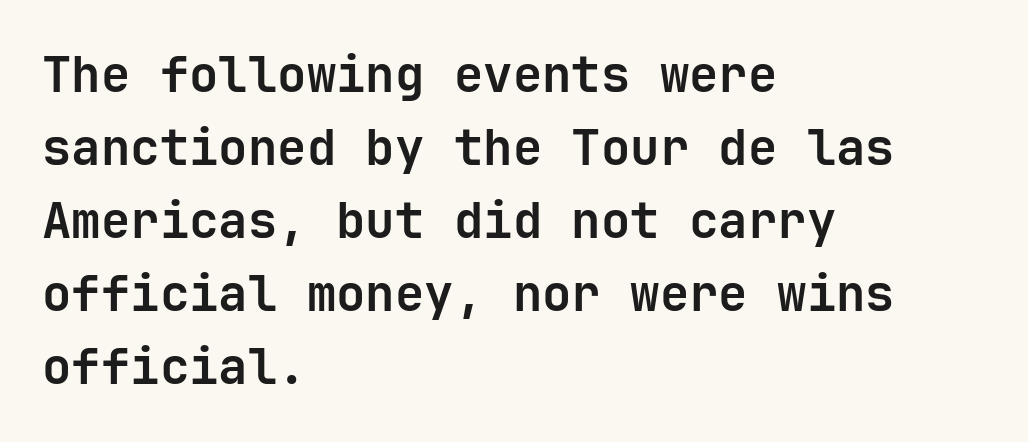
Monospaced: the letters line up in strict vertical columns. Pretty heavy lettering here — definitely bold. Anything drawn beneath the words? Only blank space. Style check: upright.
